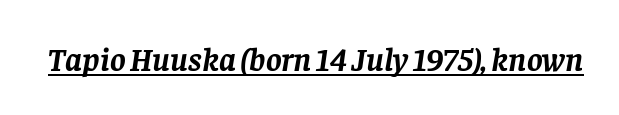
The image shows 33 px semibold serif type, italic (leaning right); set normal letter spacing, underlined; low stroke contrast and a large x-height.
